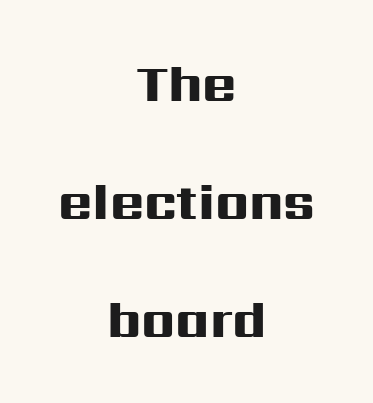
{"serif": "no", "italic": "no", "bold": "yes", "weight": "heavy", "width": "wide", "stroke_contrast": "high", "x_height": "medium", "monospaced": "no", "underline": "no", "align": "center", "line_spacing": "loose", "line_spacing_ratio": 2.27, "letter_spacing": "normal", "letter_spacing_em": 0.0, "glyph_px": 52}
